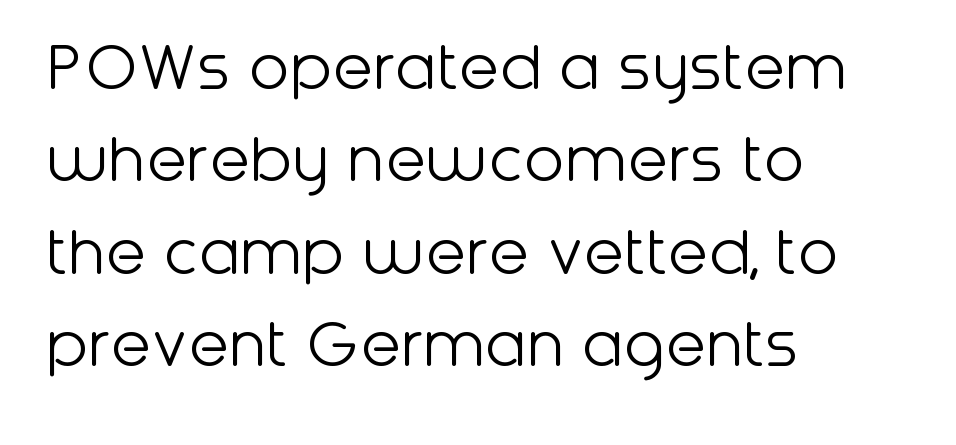
The image shows 74 px light sans-serif type, upright; set left-aligned, normal line spacing (1.25x), normal letter spacing, not underlined; low stroke contrast and a medium x-height.
